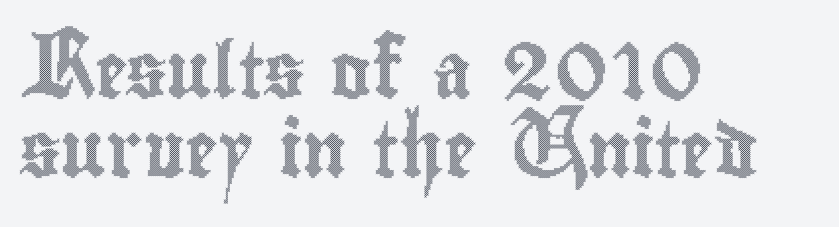
The image shows 55 px condensed type, upright; set left-aligned, normal line spacing (1.44x), normal letter spacing, not underlined; a small x-height.
